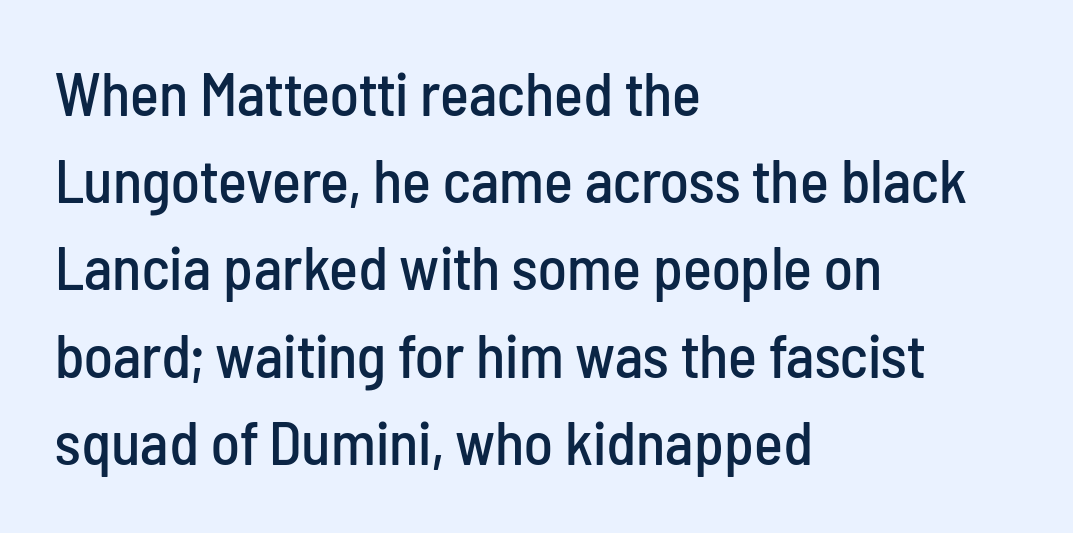
{"serif": "no", "italic": "no", "width": "condensed", "stroke_contrast": "low", "x_height": "medium", "monospaced": "no", "underline": "no", "align": "left", "line_spacing": "normal", "line_spacing_ratio": 1.43, "letter_spacing": "normal", "letter_spacing_em": 0.0, "glyph_px": 61}
